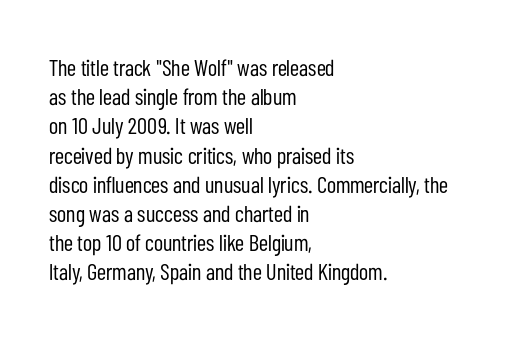
The image shows 23 px text type, upright; set left-aligned, normal line spacing (1.27x), normal letter spacing, not underlined.
